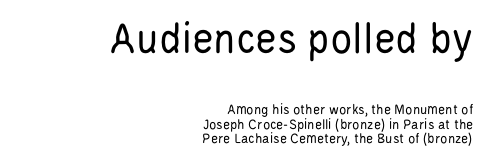
Q: Is the text bold? A: No.
Q: Is the text italic (slanted)? A: No, it is upright.
Q: Is the typeface a serif or a sans-serif typeface? A: Sans-serif.
Q: Is the text underlined? A: No.
Q: How is the paragraph aligned? A: Right-aligned.
Q: Is the spacing between letters normal or unusually wide? A: Normal.
Q: Is the spacing between lines tight, normal or loose? A: Tight.
Q: Which block of text is set in a larger size, the first (top) or the second (bottom)? A: The first (top) one.
Q: Width (condensed, normal, or wide)? A: Condensed.
Q: Stroke contrast? A: Low.
Q: x-height? A: Large.
Q: Monospaced? A: No.
